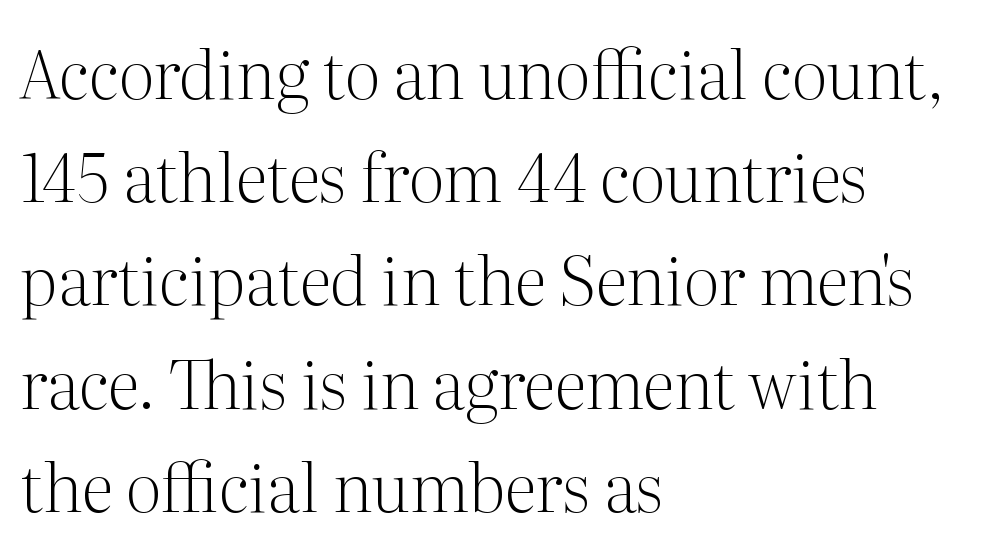
{"serif": "yes", "italic": "no", "bold": "no", "weight": "light", "width": "normal", "stroke_contrast": "medium", "x_height": "medium", "monospaced": "no", "underline": "no", "align": "left", "line_spacing": "normal", "line_spacing_ratio": 1.54, "letter_spacing": "normal", "letter_spacing_em": 0.0, "glyph_px": 67}
